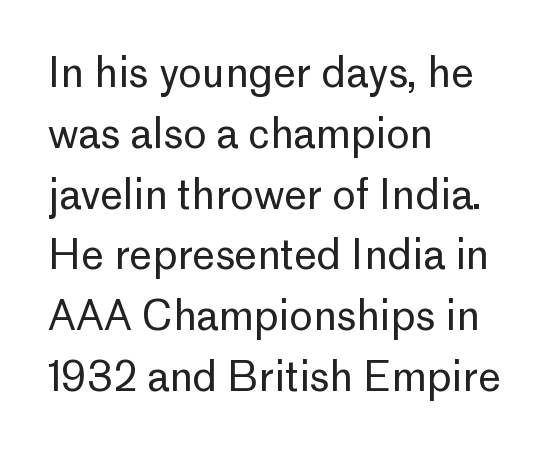
The image shows 40 px regular-weight sans-serif type, upright; set left-aligned, normal line spacing (1.52x), normal letter spacing, not underlined; low stroke contrast and a medium x-height.
